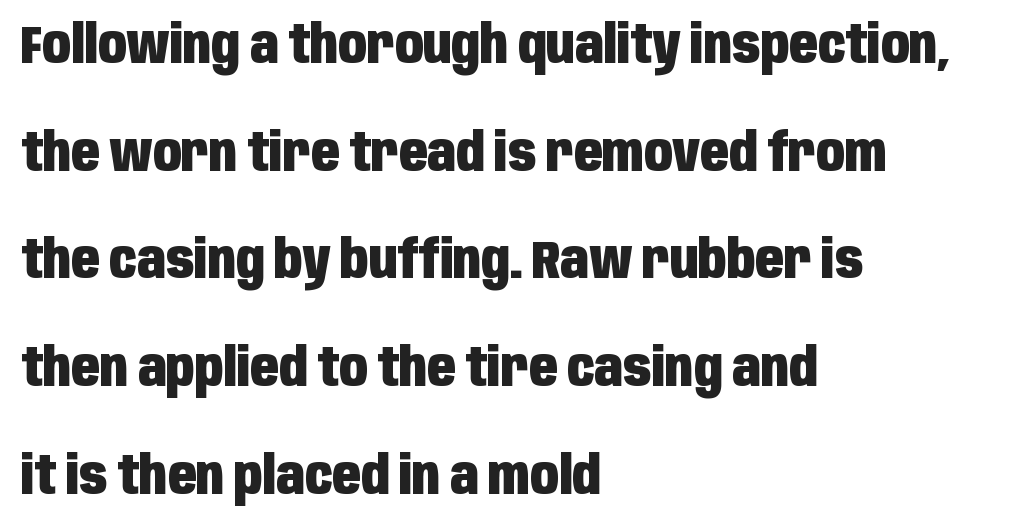
Caption: multi-line text, flush left, ragged right. Default kerning and tracking; the words read as compact shapes. Looks like regular typesetting: each glyph gets only the width it needs. In terms of weight, the rendering is a true, heavy bold. A typesetter would label this face a sans.
